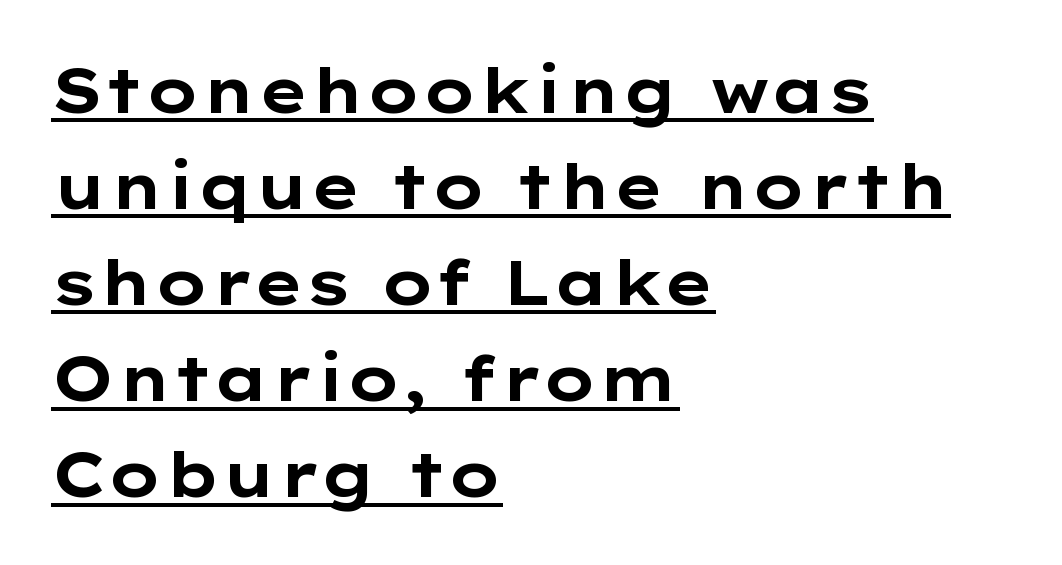
Caption: standard tracking, unaltered. The designer went with a sans here, leaving each stem footless. This is the regular roman posture of the typeface. Notice how the passage keeps a crisp vertical edge on the left only.
